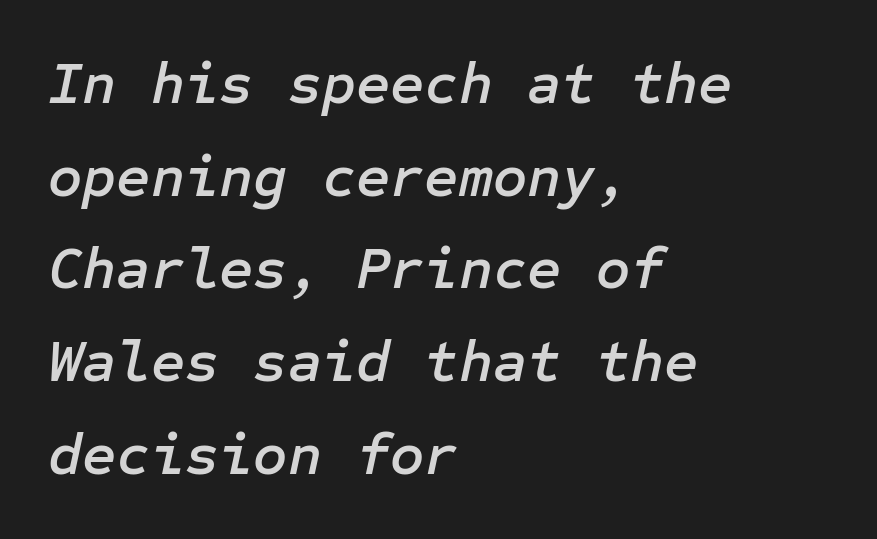
The image shows 59 px text type, italic (leaning right); set left-aligned, normal line spacing (1.57x), normal letter spacing, not underlined; low stroke contrast and a medium x-height.
